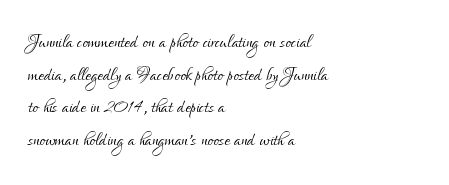
{"bold": "no", "underline": "no", "align": "left", "line_spacing": "normal", "line_spacing_ratio": 1.31, "letter_spacing": "normal", "letter_spacing_em": 0.0, "glyph_px": 25}
